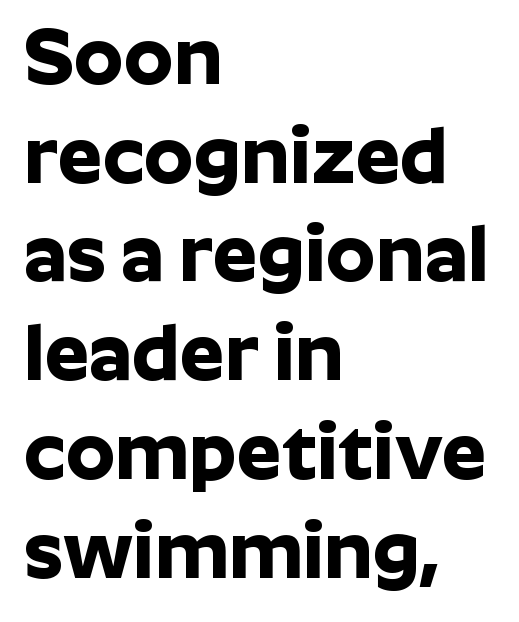
{"serif": "no", "italic": "no", "bold": "yes", "weight": "bold", "width": "normal", "stroke_contrast": "low", "x_height": "medium", "monospaced": "no", "underline": "no", "align": "left", "line_spacing": "normal", "line_spacing_ratio": 1.25, "letter_spacing": "normal", "letter_spacing_em": 0.0, "glyph_px": 79}
